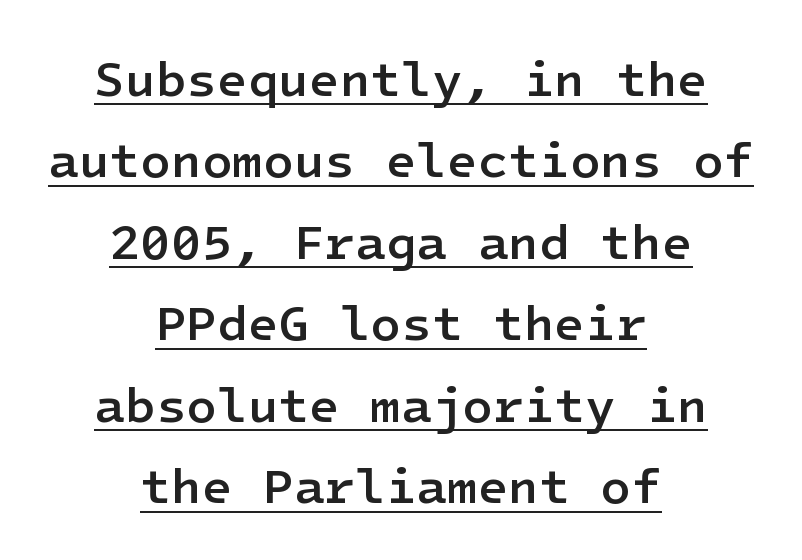
Heft: intermediate — a semibold. Somebody hit Ctrl+U on this one — the words are underlined. The designer went with a sans here, leaving each stem footless. Characters follow at the spacing the type designer built in. Casual observation: everything's sitting right in the middle.
